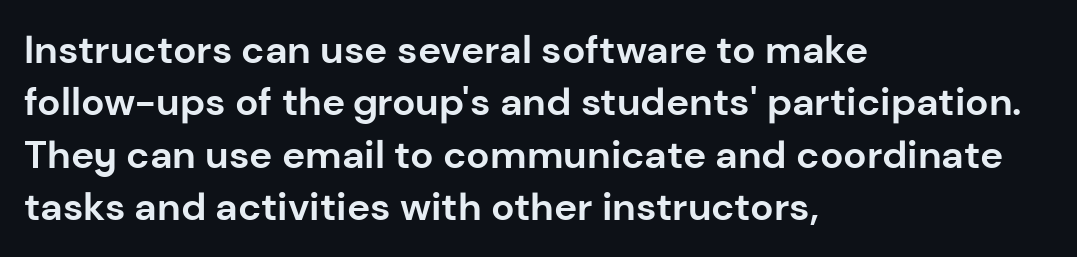
The image shows 39 px bold sans-serif type, upright; set left-aligned, normal line spacing (1.34x), normal letter spacing, not underlined; low stroke contrast and a medium x-height.
